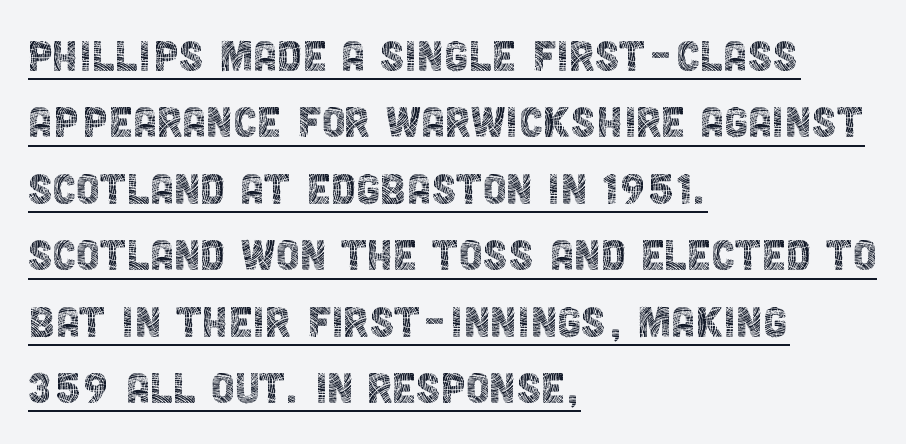
{"serif": "no", "italic": "no", "bold": "no", "weight": "thin", "width": "condensed", "x_height": "large", "monospaced": "no", "underline": "yes", "align": "left", "line_spacing_ratio": 1.23, "letter_spacing": "normal", "letter_spacing_em": 0.0, "glyph_px": 54}
